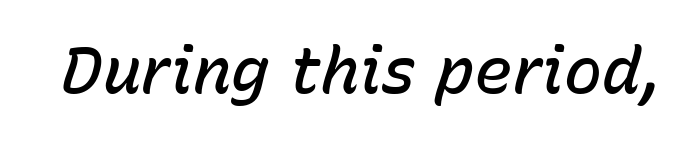
{"italic": "yes", "lean": "right", "slant_degrees": 15, "bold": "semi", "weight": "semibold", "width": "normal", "stroke_contrast": "low", "x_height": "medium", "monospaced": "no", "underline": "no", "letter_spacing": "normal", "letter_spacing_em": 0.0, "glyph_px": 64}
